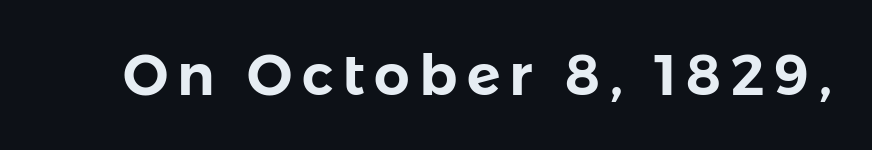
{"serif": "no", "italic": "no", "width": "normal", "stroke_contrast": "low", "x_height": "medium", "monospaced": "no", "underline": "no", "glyph_px": 56}
